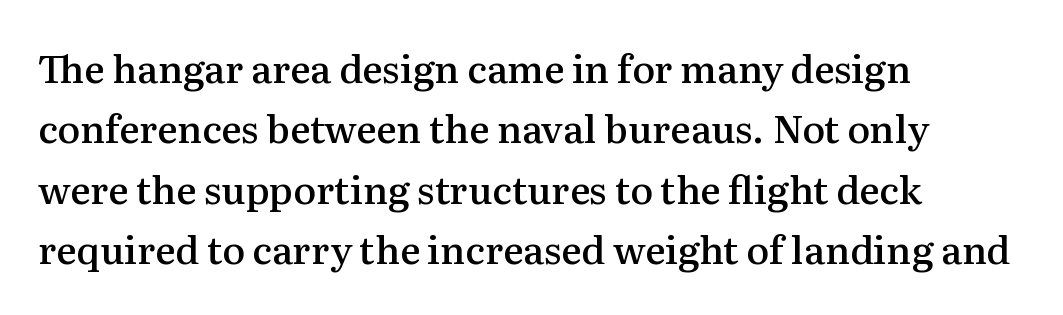
Q: Is the text bold? A: Semi-bold.
Q: Is the text italic (slanted)? A: No, it is upright.
Q: Is the typeface a serif or a sans-serif typeface? A: Serif.
Q: Is the text underlined? A: No.
Q: How is the paragraph aligned? A: Left-aligned.
Q: Is the spacing between letters normal or unusually wide? A: Normal.
Q: Is the spacing between lines tight, normal or loose? A: Normal.
Q: Width (condensed, normal, or wide)? A: Normal.
Q: Stroke contrast? A: Medium.
Q: x-height? A: Medium.
Q: Monospaced? A: No.
